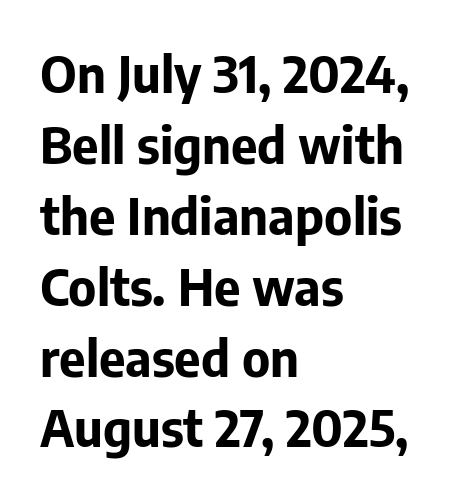
{"serif": "no", "italic": "no", "bold": "yes", "weight": "bold", "width": "normal", "stroke_contrast": "low", "x_height": "medium", "monospaced": "no", "underline": "no", "align": "left", "line_spacing": "normal", "line_spacing_ratio": 1.39, "letter_spacing": "normal", "letter_spacing_em": 0.0, "glyph_px": 51}
